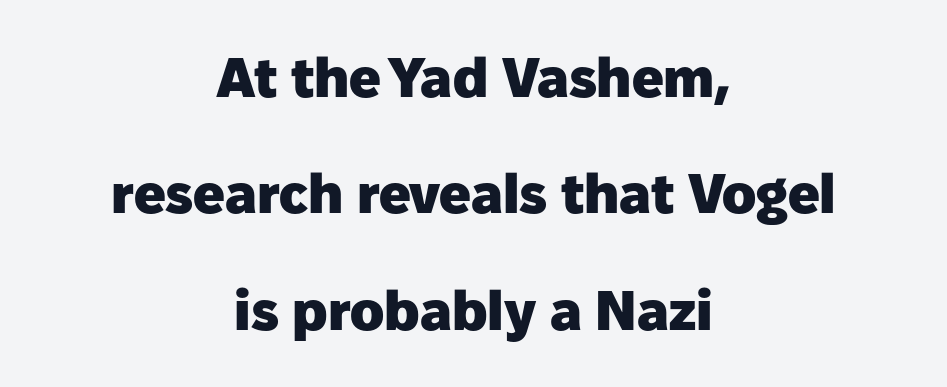
Loosely led — the rows are spread out. This rendering leaves character spacing at its baseline value. Is this a sans? Yes — the strokes have no serifs. The sample has been set heavy, in full bold.
